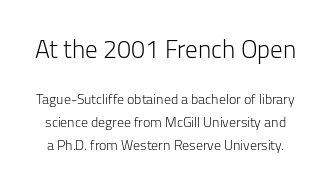
Scale decreases going downward across the two blocks. Stem width sits at or under what a default text font uses. Is there any slant? The stems are plumb. Inter-character spacing is left at the font's built-in metrics. The passage shown stacks its lines at a standard gap. The zone under the glyphs is completely vacant.
